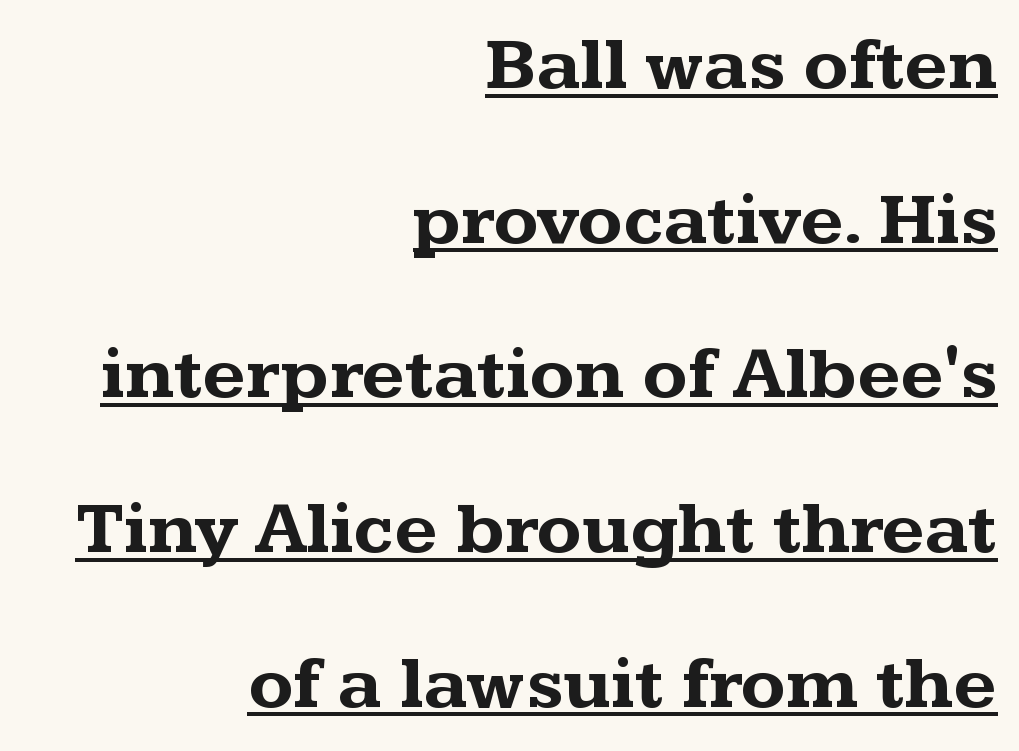
A continuous stroke trails under the words, as in a hyperlink. This is the regular roman posture of the typeface. Right-aligned paragraph, ragged on the left. Compared with typical paragraphs, the rows here are farther apart. Each letter's strokes conclude with small projecting serifs. A typesetter would call this proportional, since set widths differ per character.
